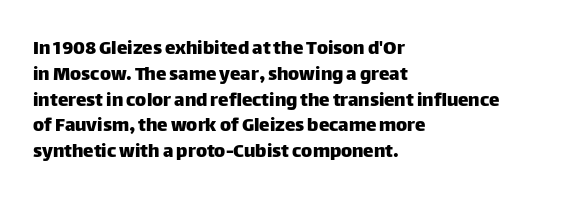
Underline: absent. This rendering uses left alignment, leaving the right contour irregular. A typesetter would mark this as roman, not italic. In terms of letterspacing, this is plain default setting.
